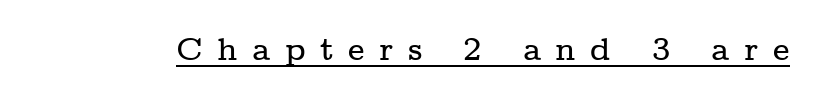
Q: Is the text italic (slanted)? A: No, it is upright.
Q: Is the typeface a serif or a sans-serif typeface? A: Serif.
Q: Is the text underlined? A: Yes.
Q: Is the spacing between letters normal or unusually wide? A: Unusually wide.
Q: Width (condensed, normal, or wide)? A: Wide.
Q: Stroke contrast? A: Low.
Q: x-height? A: Medium.
Q: Monospaced? A: No.
